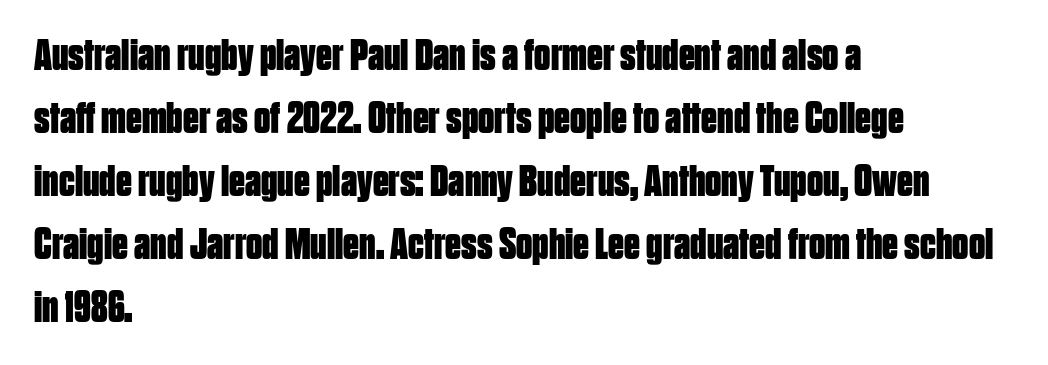
Q: Is the text bold? A: Yes.
Q: Is the text italic (slanted)? A: No, it is upright.
Q: Is the typeface a serif or a sans-serif typeface? A: Sans-serif.
Q: Is the text underlined? A: No.
Q: How is the paragraph aligned? A: Left-aligned.
Q: Is the spacing between letters normal or unusually wide? A: Normal.
Q: Is the spacing between lines tight, normal or loose? A: Normal.
Q: Width (condensed, normal, or wide)? A: Condensed.
Q: Stroke contrast? A: Low.
Q: x-height? A: Large.
Q: Monospaced? A: No.
